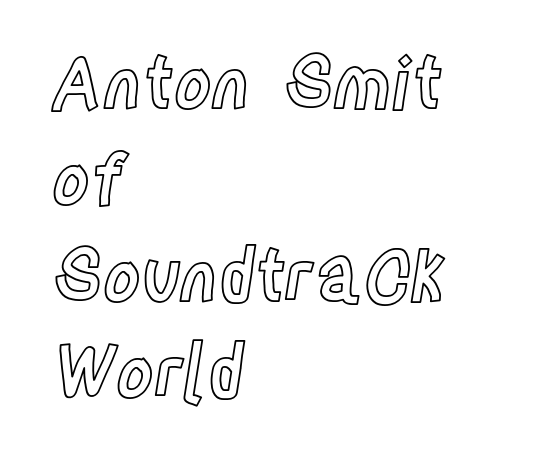
A clean baseline with only descenders dipping below it. The block of text has a typical density, with ordinary space between rows. Caption: multi-line text, flush left, ragged right. No extra tracking has been applied to these lines. These lines are rendered in a variable-pitch font.
